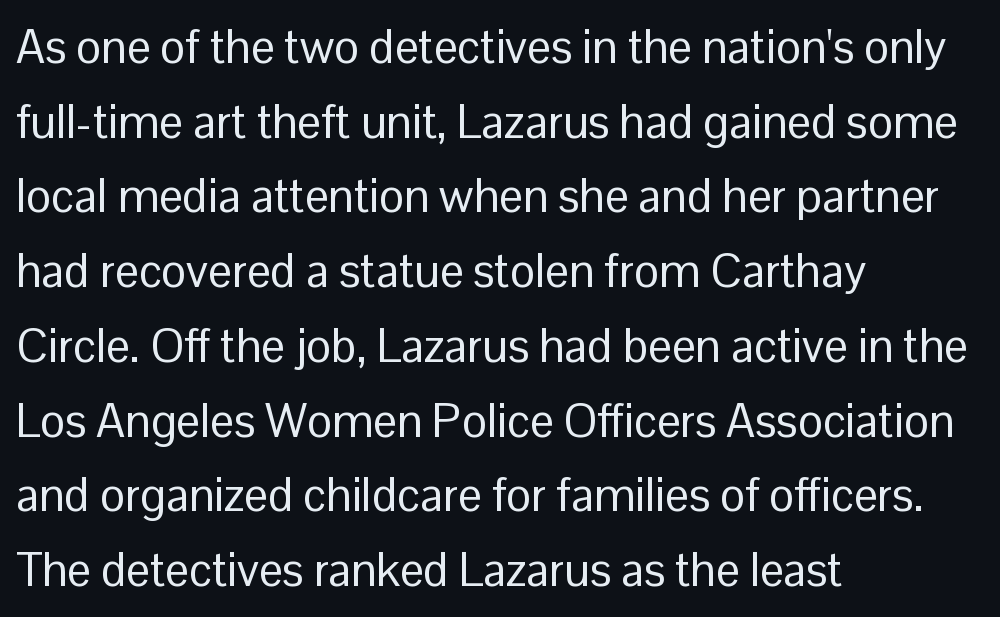
The image shows 47 px regular-weight sans-serif type, upright; set left-aligned, normal line spacing (1.59x), normal letter spacing, not underlined; low stroke contrast and a medium x-height.
